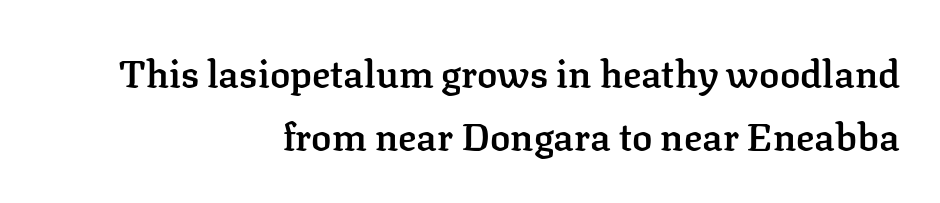
The image shows 38 px semibold serif type, upright; set right-aligned, normal line spacing (1.65x), normal letter spacing, not underlined; low stroke contrast and a medium x-height.
